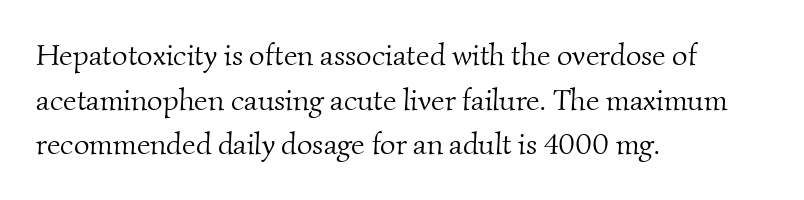
{"serif": "yes", "bold": "no", "weight": "light", "width": "normal", "stroke_contrast": "medium", "x_height": "small", "monospaced": "no", "underline": "no", "align": "left", "line_spacing": "normal", "line_spacing_ratio": 1.49, "letter_spacing": "normal", "letter_spacing_em": 0.0, "glyph_px": 30}
